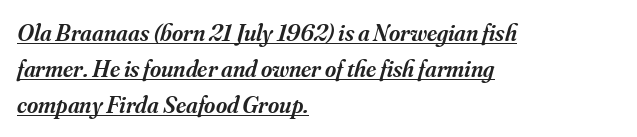
Q: Is the text bold? A: Semi-bold.
Q: Is the text italic (slanted)? A: Yes, it leans right by about 16 degrees.
Q: Is the text underlined? A: Yes.
Q: How is the paragraph aligned? A: Left-aligned.
Q: Is the spacing between letters normal or unusually wide? A: Normal.
Q: Is the spacing between lines tight, normal or loose? A: Normal.
